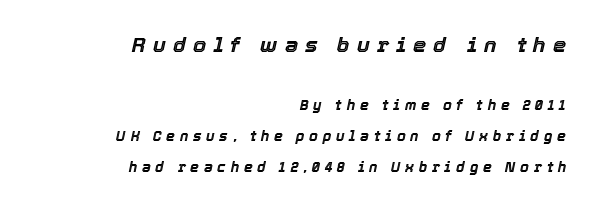
{"italic": "yes", "lean": "right", "slant_degrees": 12, "underline": "no", "align": "right", "line_spacing": "loose", "line_spacing_ratio": 2.23, "letter_spacing": "wide", "letter_spacing_em": 0.34, "larger_block": "first", "size_ratio": 1.5, "glyph_px": 21}
